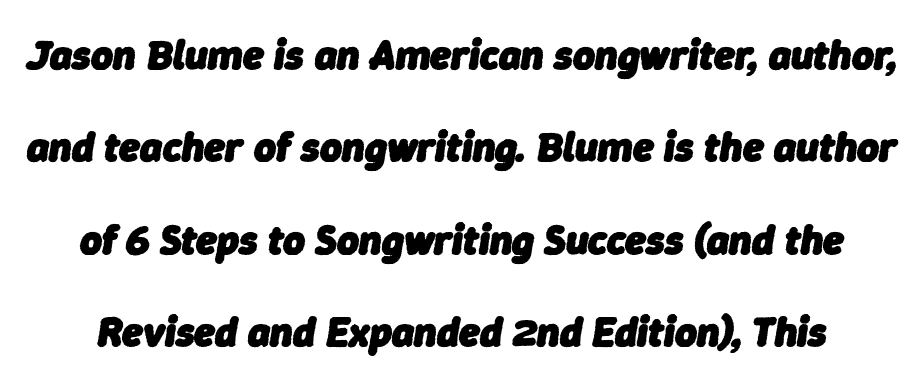
{"italic": "yes", "lean": "right", "slant_degrees": 9, "bold": "yes", "weight": "heavy", "width": "normal", "stroke_contrast": "low", "x_height": "medium", "monospaced": "no", "underline": "no", "line_spacing": "loose", "line_spacing_ratio": 2.2, "letter_spacing": "normal", "letter_spacing_em": 0.0, "glyph_px": 42}
